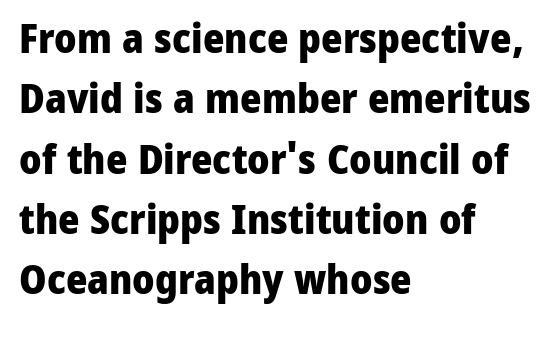
{"serif": "no", "italic": "no", "bold": "yes", "weight": "heavy", "width": "normal", "stroke_contrast": "low", "x_height": "medium", "monospaced": "no", "underline": "no", "align": "left", "line_spacing": "normal", "line_spacing_ratio": 1.47, "letter_spacing": "normal", "letter_spacing_em": 0.0, "glyph_px": 41}
